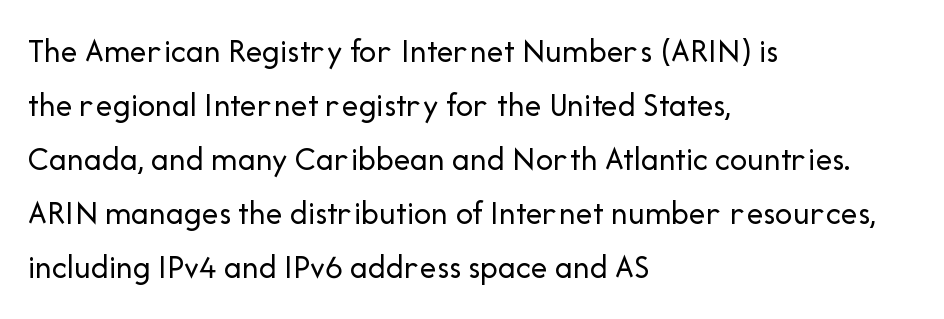
The baseline area is clear. Short and long lines alike share a common starting point at left. Italic? Not at all — the glyphs are vertical. Students, note that the glyphs here touch the page at normal intervals. The passage shown is typed in a proportional face where columns would drift. The characters are drawn with everyday or finer stroke widths.
